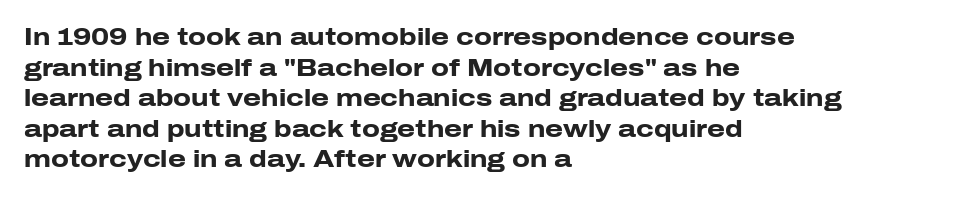
Q: Is the text bold? A: Yes.
Q: Is the text italic (slanted)? A: No, it is upright.
Q: Is the text underlined? A: No.
Q: How is the paragraph aligned? A: Left-aligned.
Q: Is the spacing between letters normal or unusually wide? A: Normal.
Q: Is the spacing between lines tight, normal or loose? A: Normal.
